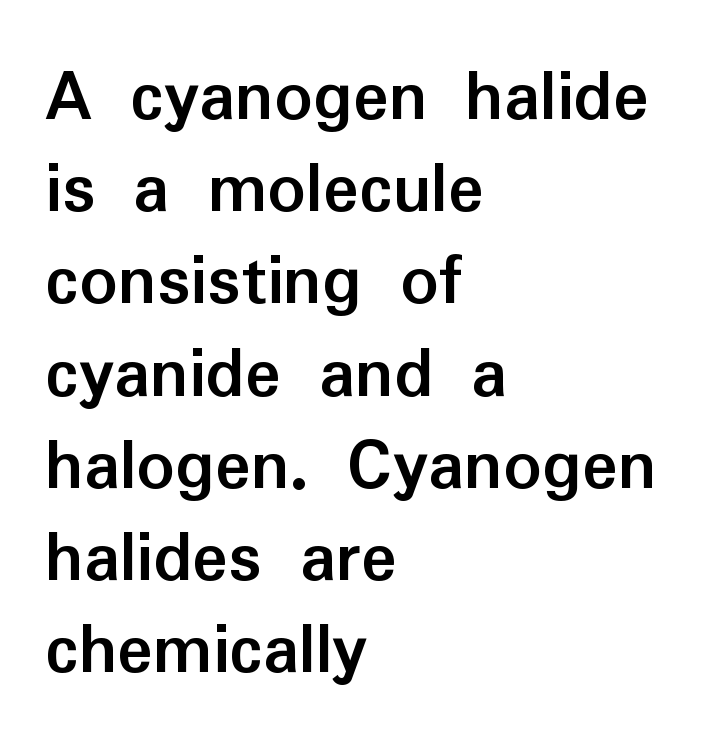
Designer's note — italics off, roman on. No word sits above an underline. Each glyph is drawn with heavy, bold strokes. The passage shown is typed in a proportional face where columns would drift. This is sans-serif lettering, the kind often seen on screens and signage.
